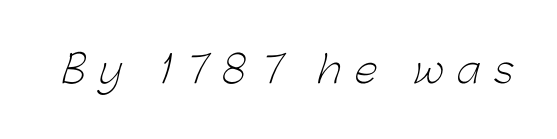
The passage shown is not bold in any degree. These lines are rendered in a variable-pitch font. Caption: expanded tracking, letters set apart. A sans-serif font was chosen for this passage. Nobody drew a line under any word here.
